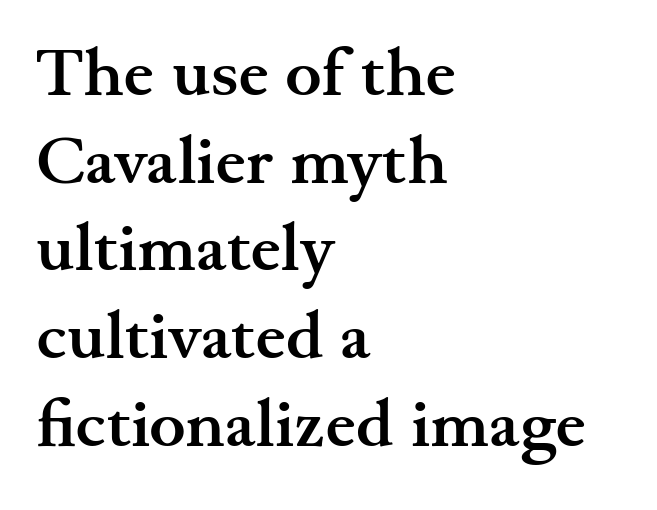
Q: Is the text bold? A: Yes.
Q: Is the text italic (slanted)? A: No, it is upright.
Q: Is the typeface a serif or a sans-serif typeface? A: Serif.
Q: Is the text underlined? A: No.
Q: How is the paragraph aligned? A: Left-aligned.
Q: Is the spacing between letters normal or unusually wide? A: Normal.
Q: Is the spacing between lines tight, normal or loose? A: Normal.
Q: Width (condensed, normal, or wide)? A: Wide.
Q: Stroke contrast? A: Medium.
Q: x-height? A: Small.
Q: Monospaced? A: No.
